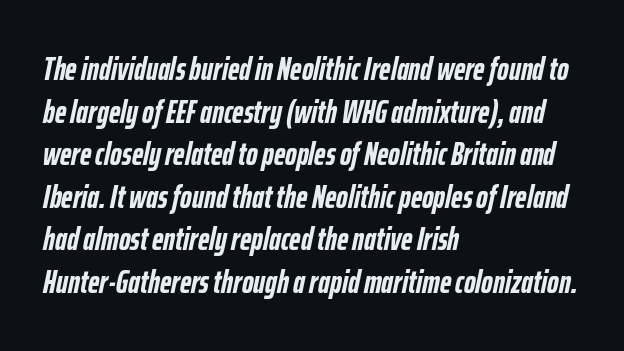
Q: Is the text bold? A: Yes.
Q: Is the text italic (slanted)? A: Yes, it leans right by about 12 degrees.
Q: Is the text underlined? A: No.
Q: How is the paragraph aligned? A: Left-aligned.
Q: Is the spacing between letters normal or unusually wide? A: Normal.
Q: Is the spacing between lines tight, normal or loose? A: Normal.
Q: Width (condensed, normal, or wide)? A: Condensed.
Q: Stroke contrast? A: Low.
Q: x-height? A: Medium.
Q: Monospaced? A: No.
